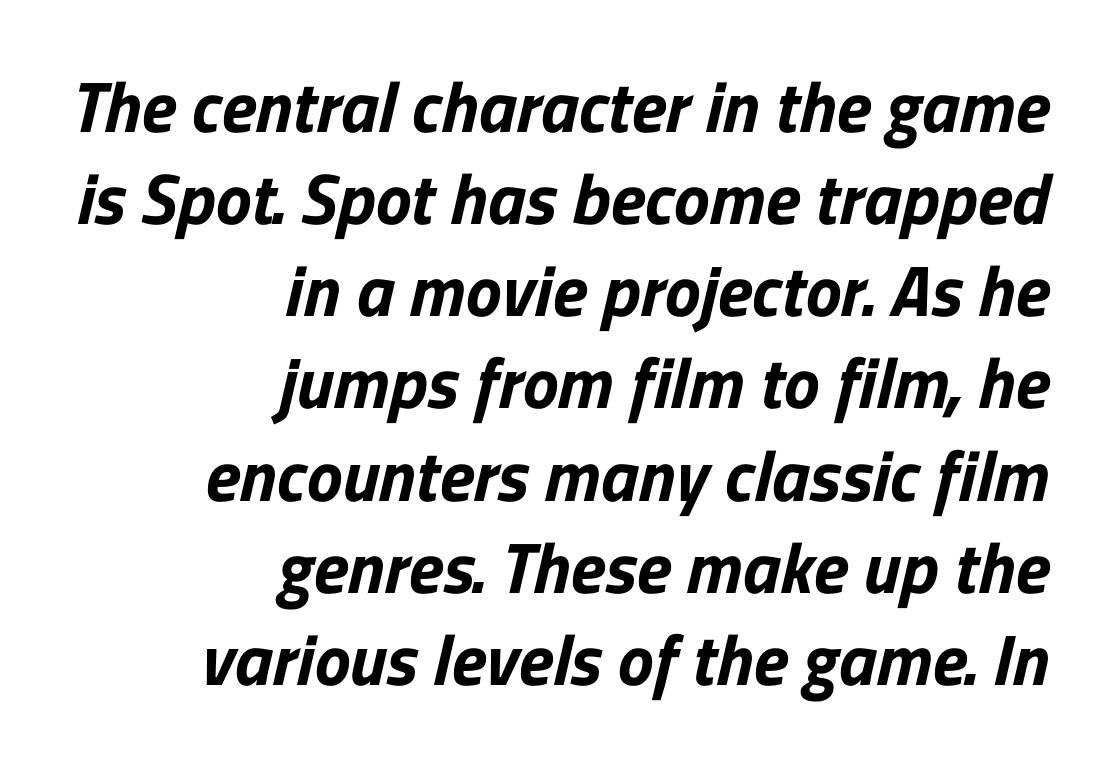
{"serif": "no", "width": "normal", "stroke_contrast": "low", "x_height": "medium", "monospaced": "no", "underline": "no", "align": "right", "line_spacing": "normal", "line_spacing_ratio": 1.28, "letter_spacing": "normal", "letter_spacing_em": 0.0, "glyph_px": 72}
